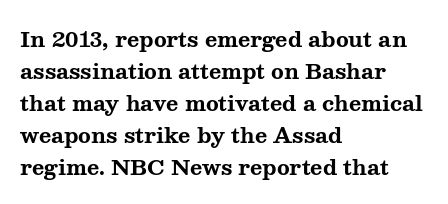
{"italic": "no", "bold": "yes", "underline": "no", "align": "left", "line_spacing": "normal", "line_spacing_ratio": 1.52, "letter_spacing": "normal", "letter_spacing_em": 0.0, "glyph_px": 21}
